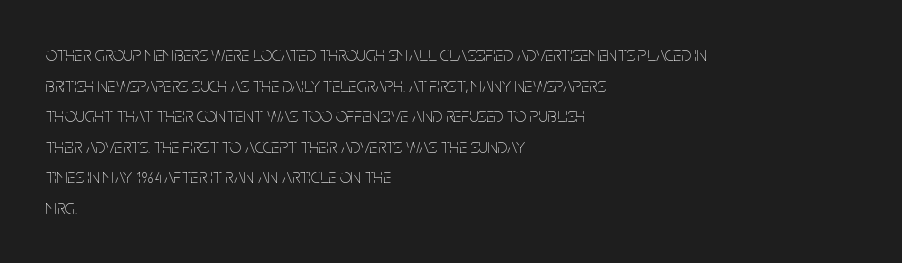
{"italic": "no", "bold": "no", "underline": "no", "align": "left", "line_spacing": "normal", "line_spacing_ratio": 1.53, "letter_spacing": "normal", "letter_spacing_em": 0.0, "glyph_px": 20}
